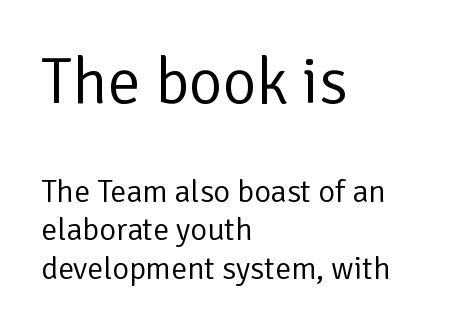
{"serif": "no", "italic": "no", "bold": "no", "weight": "regular", "width": "normal", "stroke_contrast": "low", "x_height": "medium", "monospaced": "no", "underline": "no", "align": "left", "line_spacing_ratio": 1.2, "letter_spacing": "normal", "letter_spacing_em": 0.0, "larger_block": "first", "size_ratio": 2.03, "glyph_px": 65}
